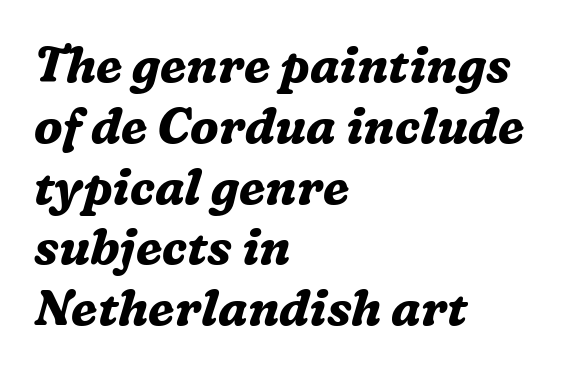
Q: Is the text bold? A: Yes.
Q: Is the text italic (slanted)? A: Yes, it leans right by about 16 degrees.
Q: Is the typeface a serif or a sans-serif typeface? A: Serif.
Q: Is the text underlined? A: No.
Q: How is the paragraph aligned? A: Left-aligned.
Q: Is the spacing between letters normal or unusually wide? A: Normal.
Q: Width (condensed, normal, or wide)? A: Normal.
Q: Stroke contrast? A: Medium.
Q: x-height? A: Medium.
Q: Monospaced? A: No.
